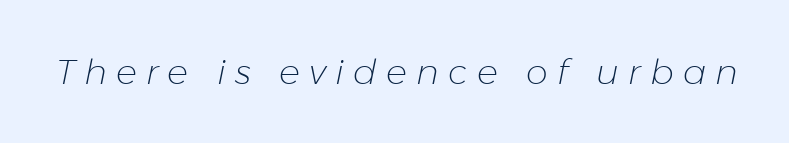
The image shows 35 px light type, italic (leaning right); set unusually wide letter spacing (+0.26 em), not underlined; low stroke contrast and a medium x-height.
